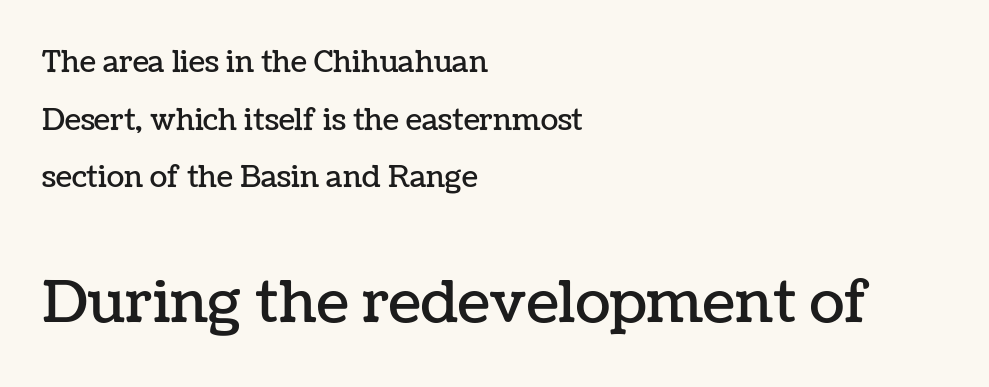
Q: Is the text italic (slanted)? A: No, it is upright.
Q: Is the text underlined? A: No.
Q: How is the paragraph aligned? A: Left-aligned.
Q: Is the spacing between letters normal or unusually wide? A: Normal.
Q: Is the spacing between lines tight, normal or loose? A: Loose.
Q: Which block of text is set in a larger size, the first (top) or the second (bottom)? A: The second (bottom) one.
Q: Width (condensed, normal, or wide)? A: Normal.
Q: Stroke contrast? A: Low.
Q: x-height? A: Medium.
Q: Monospaced? A: No.
